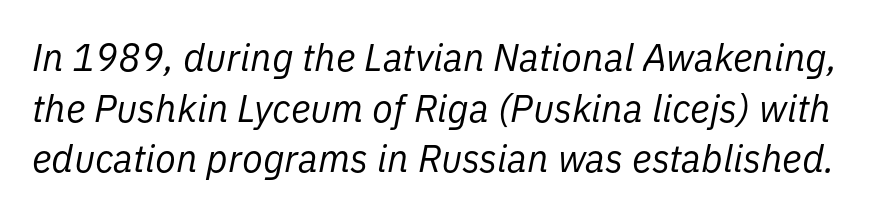
Successive baselines arrive at the customary interval. Default kerning and tracking; the words read as compact shapes. Vertical stems look standard width or narrower in stroke. The area under the type is left untouched. Designer's note — italics engaged.
